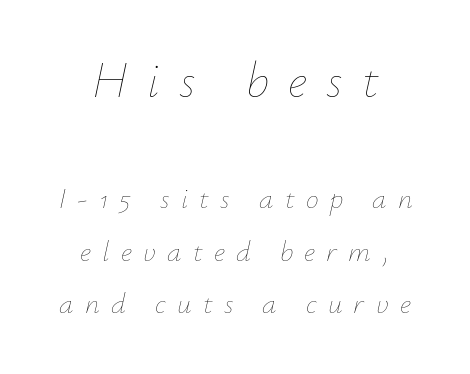
{"italic": "yes", "lean": "right", "slant_degrees": 12, "bold": "no", "weight": "thin", "width": "normal", "stroke_contrast": "low", "x_height": "small", "monospaced": "no", "underline": "no", "align": "center", "line_spacing_ratio": 1.81, "letter_spacing": "wide", "letter_spacing_em": 0.39, "larger_block": "first", "size_ratio": 1.72, "glyph_px": 50}
